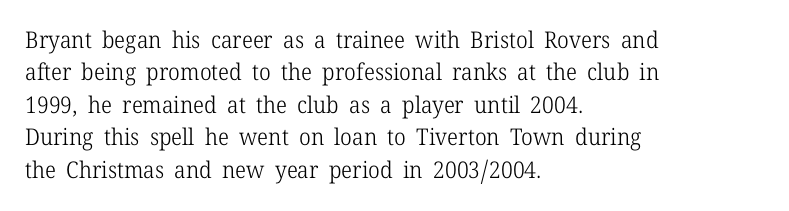
The image shows 23 px text type, upright; set left-aligned, normal line spacing (1.41x), normal letter spacing, not underlined.
